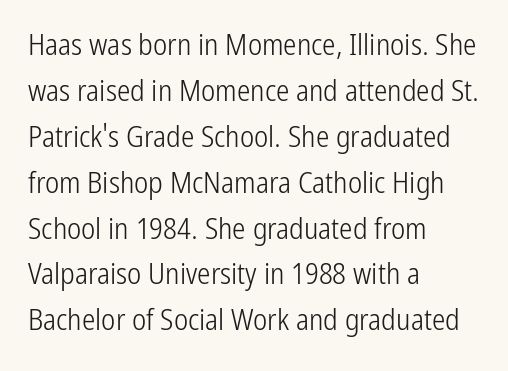
Q: Is the text bold? A: No.
Q: Is the text italic (slanted)? A: No, it is upright.
Q: Is the typeface a serif or a sans-serif typeface? A: Sans-serif.
Q: Is the text underlined? A: No.
Q: How is the paragraph aligned? A: Left-aligned.
Q: Is the spacing between letters normal or unusually wide? A: Normal.
Q: Is the spacing between lines tight, normal or loose? A: Normal.
Q: Width (condensed, normal, or wide)? A: Condensed.
Q: Stroke contrast? A: Low.
Q: x-height? A: Medium.
Q: Monospaced? A: No.
